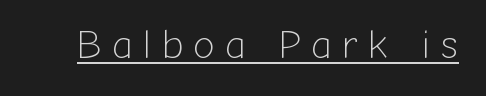
{"serif": "no", "italic": "no", "bold": "no", "weight": "light", "width": "normal", "stroke_contrast": "low", "x_height": "medium", "monospaced": "no", "underline": "yes", "letter_spacing": "wide", "letter_spacing_em": 0.27, "glyph_px": 40}
